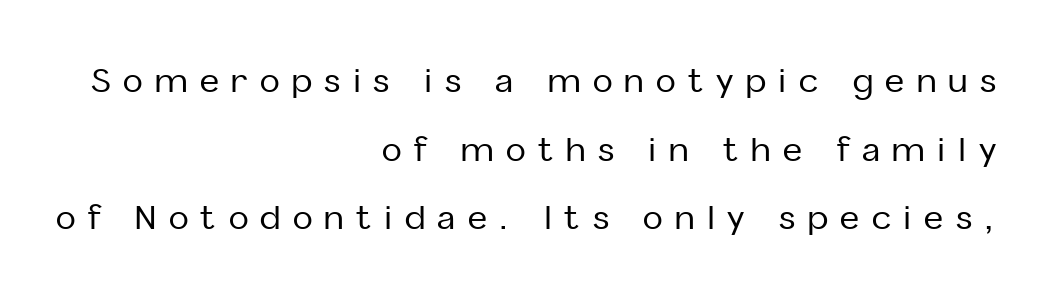
Words float on clear page, feet unadorned. The rag falls on the left side of this text block. These lines are rendered in a variable-pitch font. Successive baselines arrive slowly, with a big drop between each. These lines have a slow, spaced-out rhythm from letter to letter. Vertical strokes here are truly vertical.
